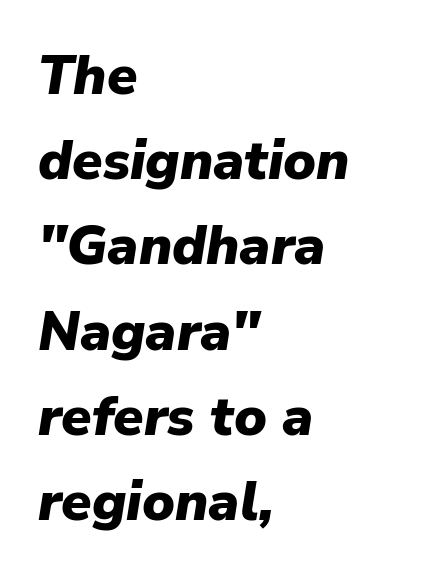
Q: Is the text bold? A: Yes.
Q: Is the text italic (slanted)? A: Yes, it leans right by about 9 degrees.
Q: Is the text underlined? A: No.
Q: How is the paragraph aligned? A: Left-aligned.
Q: Is the spacing between letters normal or unusually wide? A: Normal.
Q: Is the spacing between lines tight, normal or loose? A: Normal.
Q: Width (condensed, normal, or wide)? A: Normal.
Q: Stroke contrast? A: Low.
Q: x-height? A: Medium.
Q: Monospaced? A: No.
